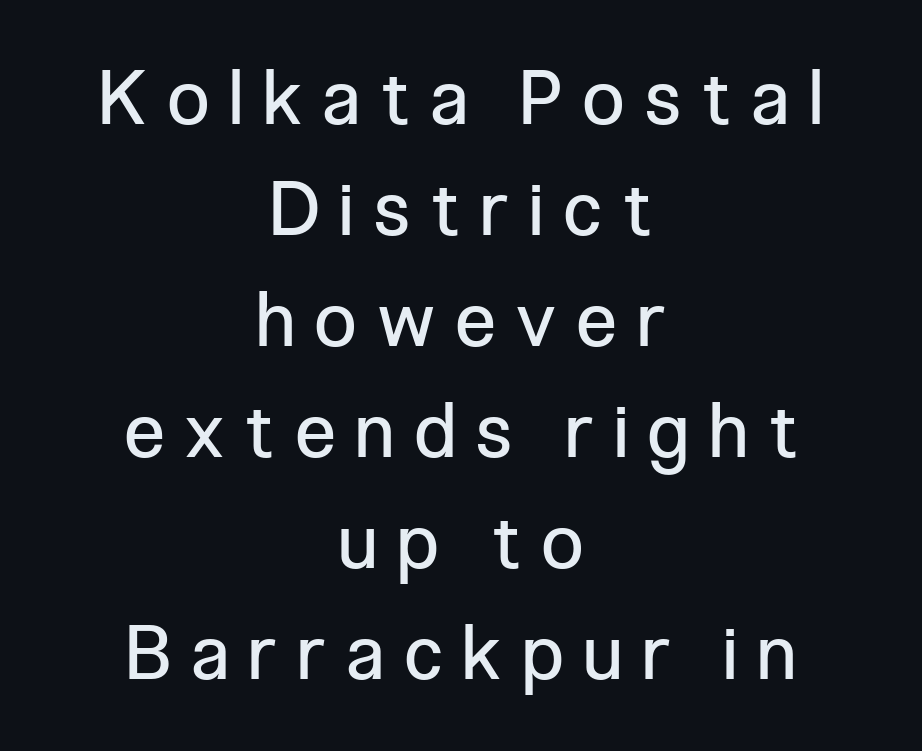
The image shows 74 px regular-weight, condensed sans-serif type, upright; set centered, normal line spacing (1.5x), unusually wide letter spacing (+0.29 em), not underlined; low stroke contrast and a medium x-height.
